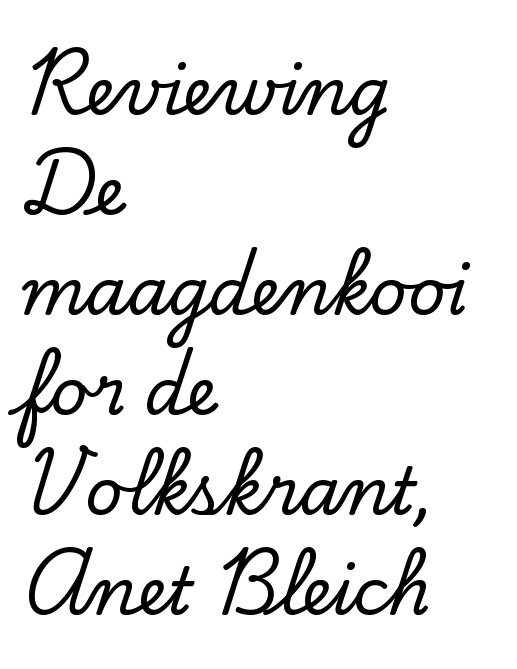
The image shows 65 px serif type; set left-aligned, normal line spacing (1.54x), normal letter spacing, not underlined; low stroke contrast and a small x-height.
